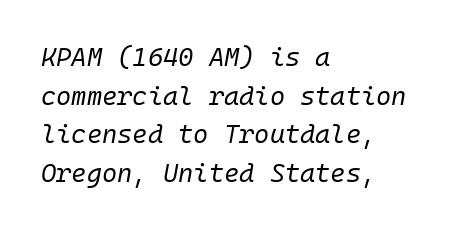
The image shows 26 px text type, italic (leaning right); set left-aligned, normal line spacing (1.49x), normal letter spacing, not underlined.
